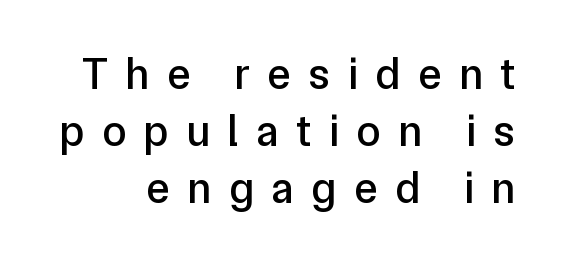
Q: Is the text italic (slanted)? A: No, it is upright.
Q: Is the typeface a serif or a sans-serif typeface? A: Sans-serif.
Q: Is the text underlined? A: No.
Q: Is the spacing between letters normal or unusually wide? A: Unusually wide.
Q: Is the spacing between lines tight, normal or loose? A: Normal.
Q: Width (condensed, normal, or wide)? A: Normal.
Q: Stroke contrast? A: Low.
Q: x-height? A: Medium.
Q: Monospaced? A: No.
